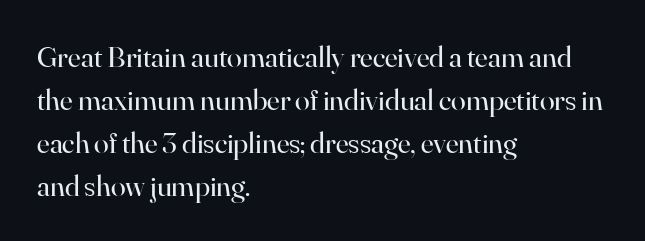
The image shows 30 px regular-weight serif type, upright; set left-aligned, normal line spacing (1.43x), normal letter spacing, not underlined; high stroke contrast and a small x-height.
